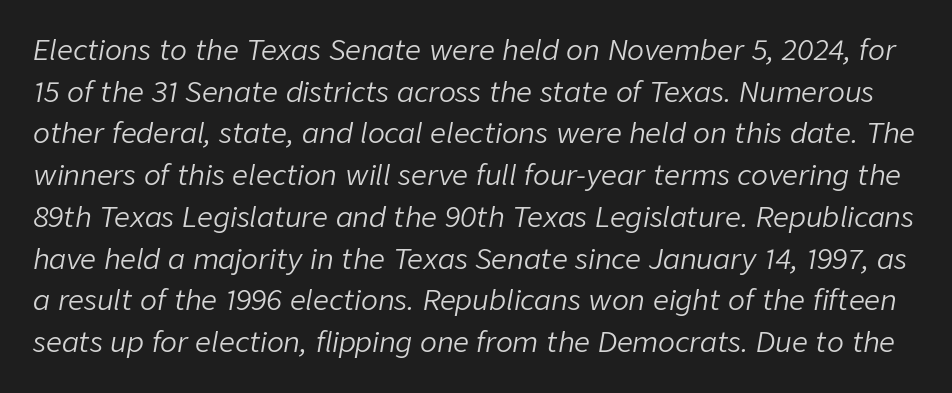
{"italic": "yes", "lean": "right", "slant_degrees": 9, "bold": "no", "weight": "light", "width": "normal", "stroke_contrast": "low", "x_height": "medium", "monospaced": "no", "underline": "no", "line_spacing": "normal", "line_spacing_ratio": 1.49, "letter_spacing": "normal", "letter_spacing_em": 0.0, "glyph_px": 28}
